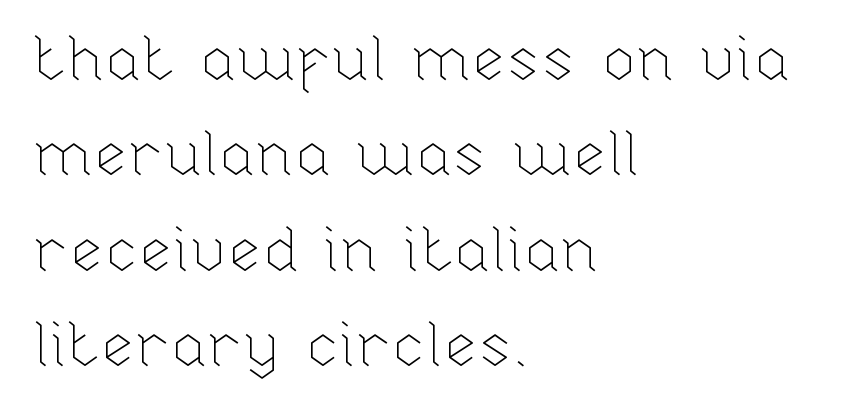
The face used here is rendered with its standard letterfit. Compared with typical paragraphs, the rows here are spaced about the same. Decoration check: the copy has no underline. Line starts are locked; line ends wander. It's the straight-up-and-down kind of type.
